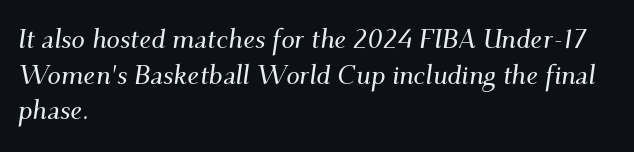
The image shows 27 px text type, italic (leaning right); set left-aligned, normal line spacing (1.32x), normal letter spacing, not underlined.
